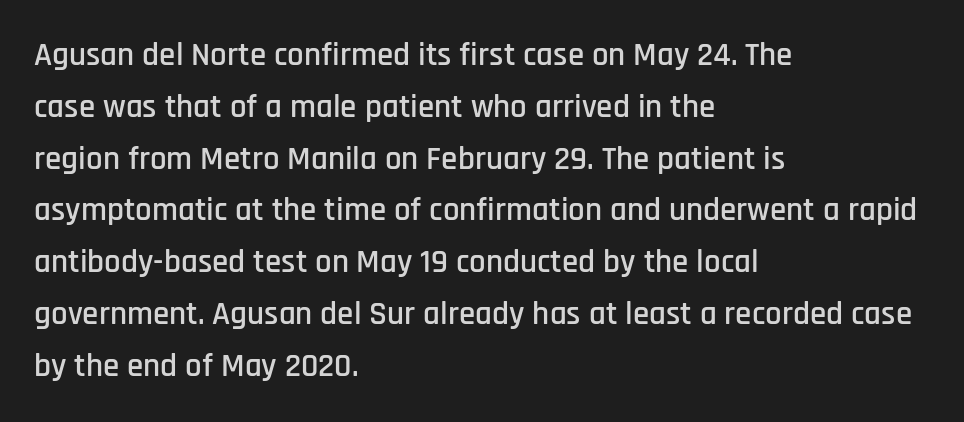
{"serif": "no", "italic": "no", "width": "condensed", "stroke_contrast": "low", "x_height": "large", "monospaced": "no", "underline": "no", "align": "left", "line_spacing": "normal", "line_spacing_ratio": 1.57, "letter_spacing": "normal", "letter_spacing_em": 0.0, "glyph_px": 33}
